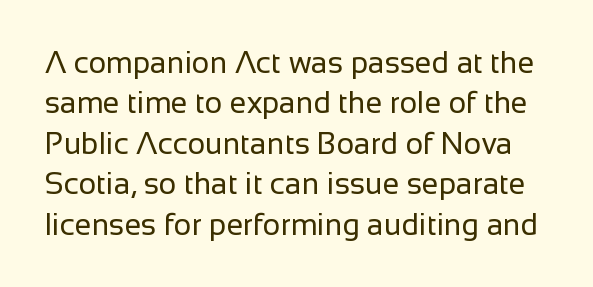
The image shows 30 px regular-weight sans-serif type, upright; set normal line spacing (1.35x), normal letter spacing, not underlined; low stroke contrast and a medium x-height.
